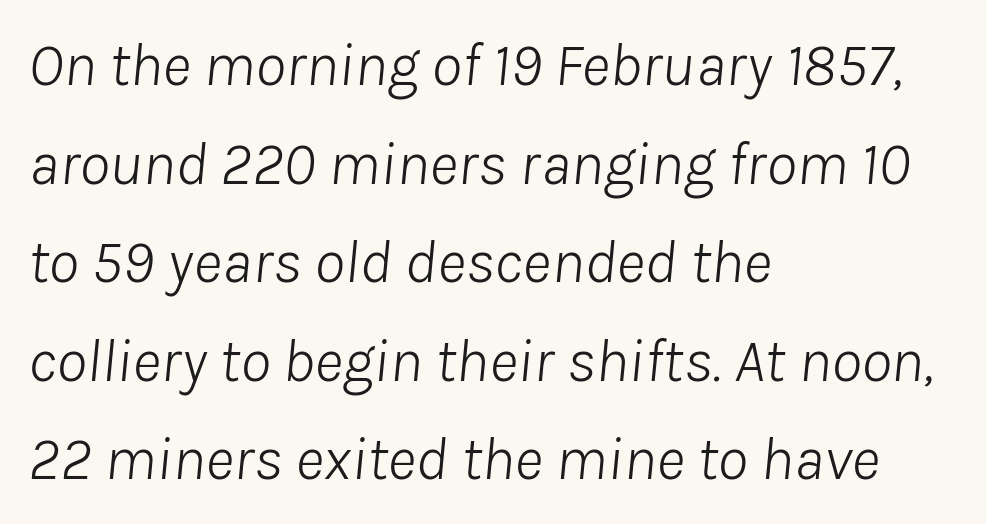
{"italic": "yes", "lean": "right", "slant_degrees": 8, "bold": "no", "weight": "light", "width": "normal", "stroke_contrast": "low", "x_height": "medium", "monospaced": "no", "underline": "no", "align": "left", "line_spacing": "normal", "line_spacing_ratio": 1.59, "letter_spacing": "normal", "letter_spacing_em": 0.0, "glyph_px": 62}
